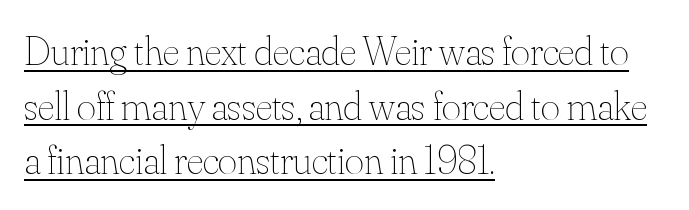
{"italic": "no", "bold": "no", "weight": "thin", "width": "normal", "stroke_contrast": "medium", "x_height": "small", "monospaced": "no", "underline": "yes", "align": "left", "line_spacing": "normal", "line_spacing_ratio": 1.33, "letter_spacing": "normal", "letter_spacing_em": 0.0, "glyph_px": 41}
